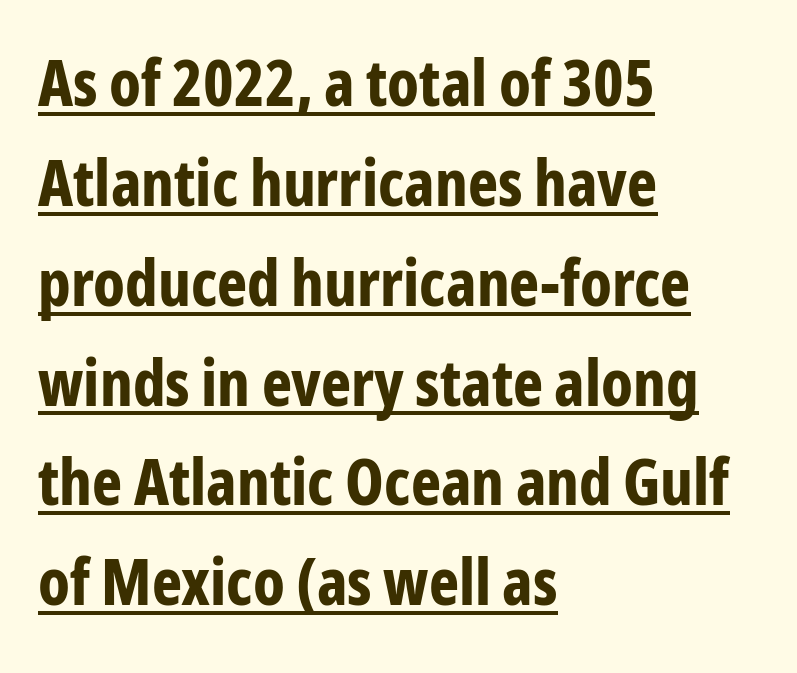
Q: Is the text bold? A: Yes.
Q: Is the text italic (slanted)? A: No, it is upright.
Q: Is the typeface a serif or a sans-serif typeface? A: Sans-serif.
Q: Is the text underlined? A: Yes.
Q: How is the paragraph aligned? A: Left-aligned.
Q: Is the spacing between letters normal or unusually wide? A: Normal.
Q: Is the spacing between lines tight, normal or loose? A: Normal.
Q: Width (condensed, normal, or wide)? A: Condensed.
Q: Stroke contrast? A: Low.
Q: x-height? A: Medium.
Q: Monospaced? A: No.
